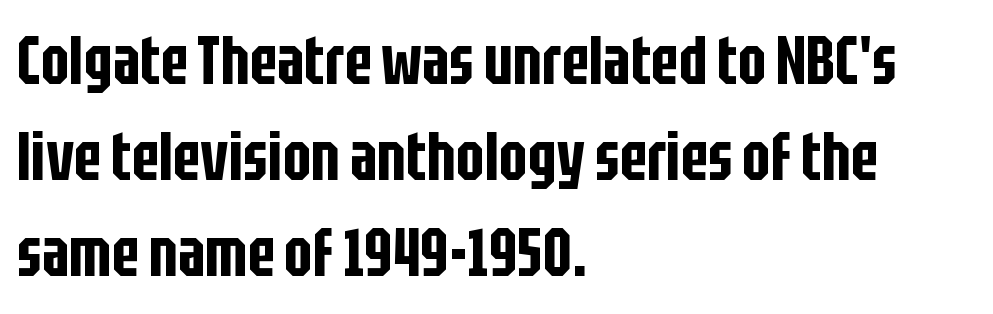
This rendering leaves character spacing at its baseline value. Compared with typical paragraphs, the rows here are spaced about the same. Observe the absence of serifs on each vertical stroke in this sample. Rendered with straight, roman letterforms. Notice how the passage keeps a crisp vertical edge on the left only. The face used here is proportionally spaced, like ordinary book or web type.
